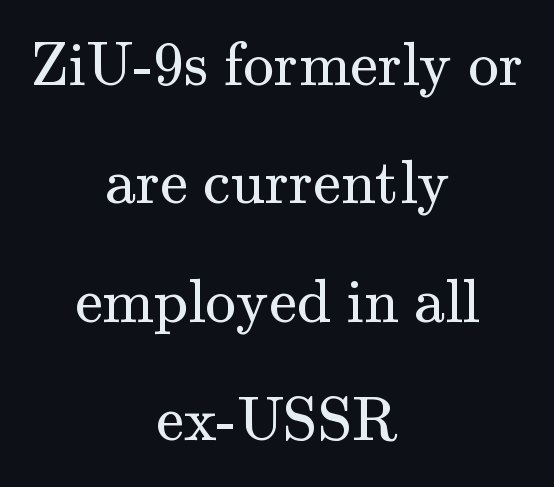
Vertically, the passage feels expansive, rows floating well apart. A typesetter would mark this as roman, not italic. Here the designer chose a conventional face with non-uniform glyph widths. Stems here are at most as thick as an everyday book face. Does the copy run flush right? No — it is centered line by line. The passage shown is not underscored anywhere.
